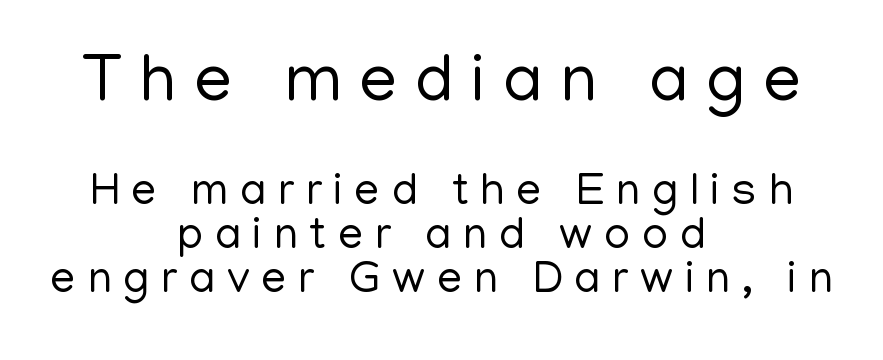
Q: Is the text bold? A: No.
Q: Is the text italic (slanted)? A: No, it is upright.
Q: Is the typeface a serif or a sans-serif typeface? A: Sans-serif.
Q: Is the text underlined? A: No.
Q: How is the paragraph aligned? A: Centered.
Q: Is the spacing between letters normal or unusually wide? A: Unusually wide.
Q: Is the spacing between lines tight, normal or loose? A: Tight.
Q: Which block of text is set in a larger size, the first (top) or the second (bottom)? A: The first (top) one.
Q: Width (condensed, normal, or wide)? A: Normal.
Q: Stroke contrast? A: Low.
Q: x-height? A: Medium.
Q: Monospaced? A: No.
